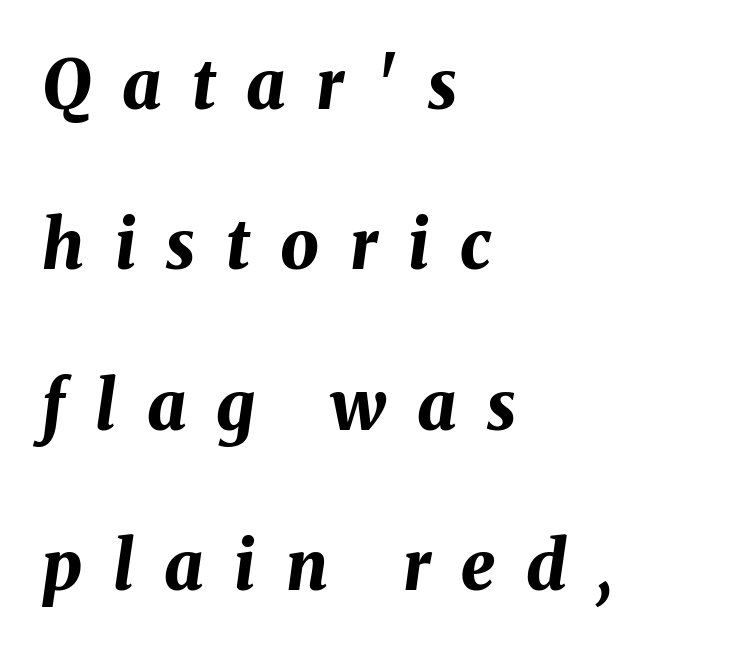
Q: Is the text bold? A: Yes.
Q: Is the text italic (slanted)? A: Yes, it leans right by about 8 degrees.
Q: Is the text underlined? A: No.
Q: How is the paragraph aligned? A: Left-aligned.
Q: Is the spacing between letters normal or unusually wide? A: Unusually wide.
Q: Is the spacing between lines tight, normal or loose? A: Loose.
Q: Width (condensed, normal, or wide)? A: Normal.
Q: Stroke contrast? A: Medium.
Q: x-height? A: Medium.
Q: Monospaced? A: No.
